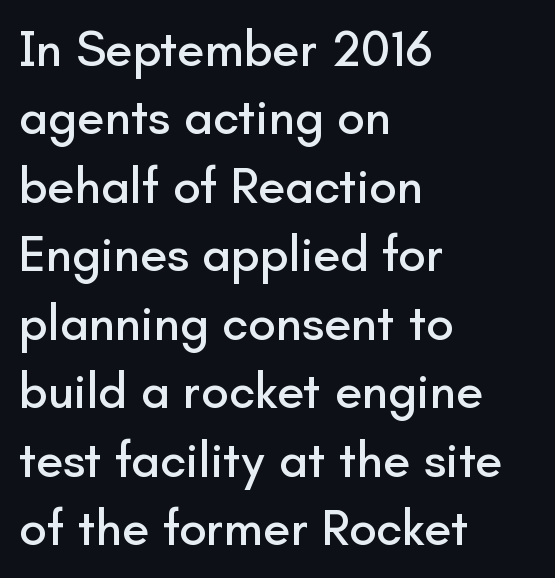
Leading: standard. Proportional: the letters do not fall into vertical columns. The type family on display is of the sans-serif kind. Every character sits straight up, as roman type does. Only glyphs here, with clear space below each row. The ragged edge is on the right, which tells us the setting is flush left.
